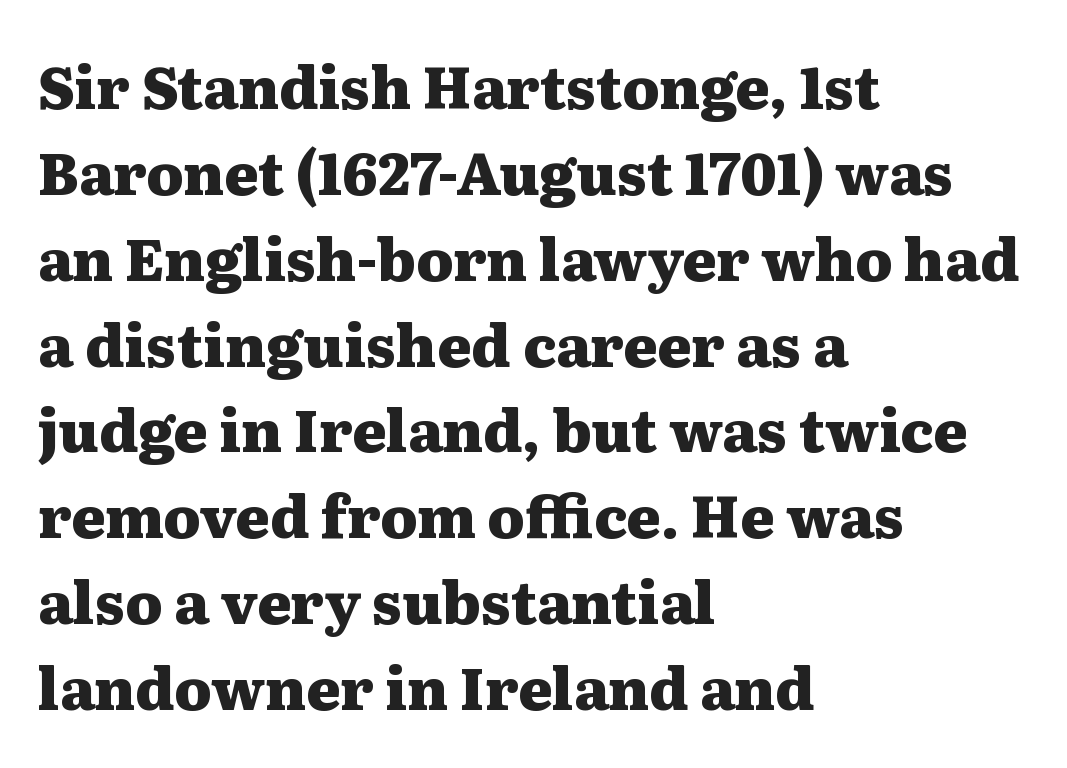
Q: Is the text bold? A: Yes.
Q: Is the text italic (slanted)? A: No, it is upright.
Q: Is the typeface a serif or a sans-serif typeface? A: Serif.
Q: Is the text underlined? A: No.
Q: How is the paragraph aligned? A: Left-aligned.
Q: Is the spacing between letters normal or unusually wide? A: Normal.
Q: Is the spacing between lines tight, normal or loose? A: Normal.
Q: Width (condensed, normal, or wide)? A: Wide.
Q: Stroke contrast? A: Medium.
Q: x-height? A: Medium.
Q: Monospaced? A: No.
